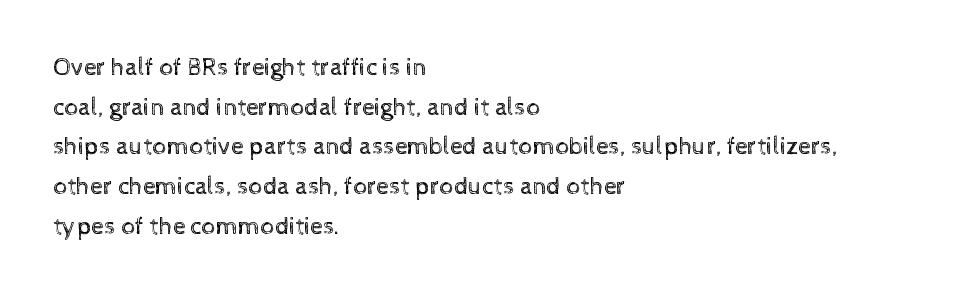
No italicization has been applied; the sample stays upright. Which margin do the lines hug? The left one — the right edge is uneven. Interline gaps are of average width in this sample. Descender tails drop into unmarked territory.
